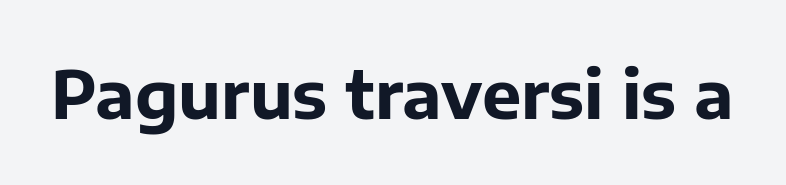
Q: Is the text bold? A: Yes.
Q: Is the text italic (slanted)? A: No, it is upright.
Q: Is the typeface a serif or a sans-serif typeface? A: Sans-serif.
Q: Is the text underlined? A: No.
Q: Is the spacing between letters normal or unusually wide? A: Normal.
Q: Width (condensed, normal, or wide)? A: Normal.
Q: Stroke contrast? A: Low.
Q: x-height? A: Medium.
Q: Monospaced? A: No.
